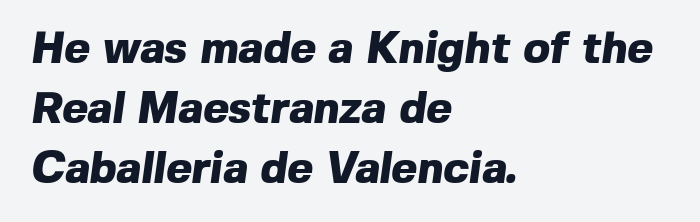
{"serif": "no", "bold": "yes", "weight": "heavy", "width": "normal", "x_height": "medium", "monospaced": "no", "underline": "no", "align": "left", "line_spacing": "normal", "line_spacing_ratio": 1.36, "letter_spacing": "normal", "letter_spacing_em": 0.0, "glyph_px": 44}
